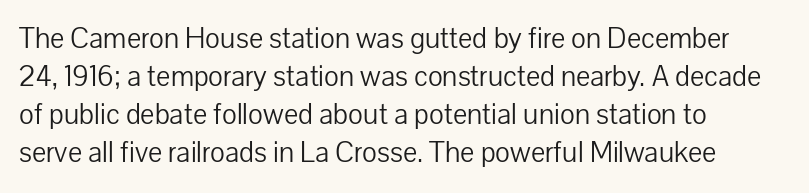
Q: Is the text bold? A: No.
Q: Is the text italic (slanted)? A: No, it is upright.
Q: Is the typeface a serif or a sans-serif typeface? A: Sans-serif.
Q: Is the text underlined? A: No.
Q: How is the paragraph aligned? A: Left-aligned.
Q: Is the spacing between letters normal or unusually wide? A: Normal.
Q: Is the spacing between lines tight, normal or loose? A: Normal.
Q: Width (condensed, normal, or wide)? A: Normal.
Q: Stroke contrast? A: Low.
Q: x-height? A: Medium.
Q: Monospaced? A: No.
